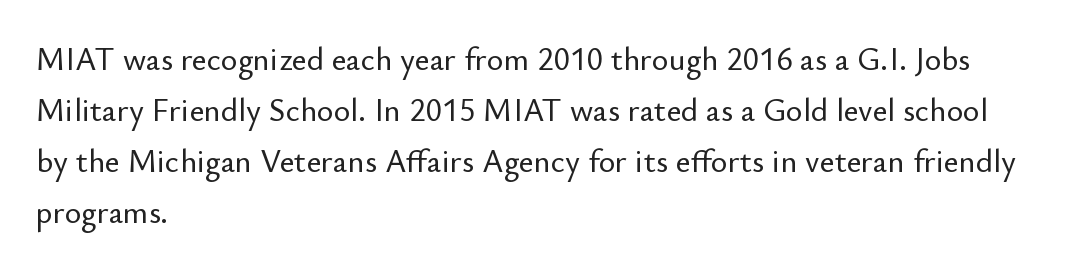
You can tell from the bare stems that sans-serif type was used. When letters stand straight like this, we call the style roman or upright. Words appear dense and cohesive because spacing is normal. Character widths vary here, with narrow letters taking less room than wide ones. Leading matches the norm, producing a regular column. The string is rendered with underlining switched off.
